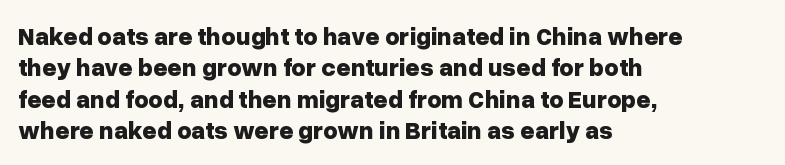
Horizontal alignment here is leftward, the default for most running prose. These lines were composed using upright roman letters. Quick note: underline off. Words appear dense and cohesive because spacing is normal. Honestly, the row spacing looks completely unremarkable. Heft: maximum for text — a bold.
